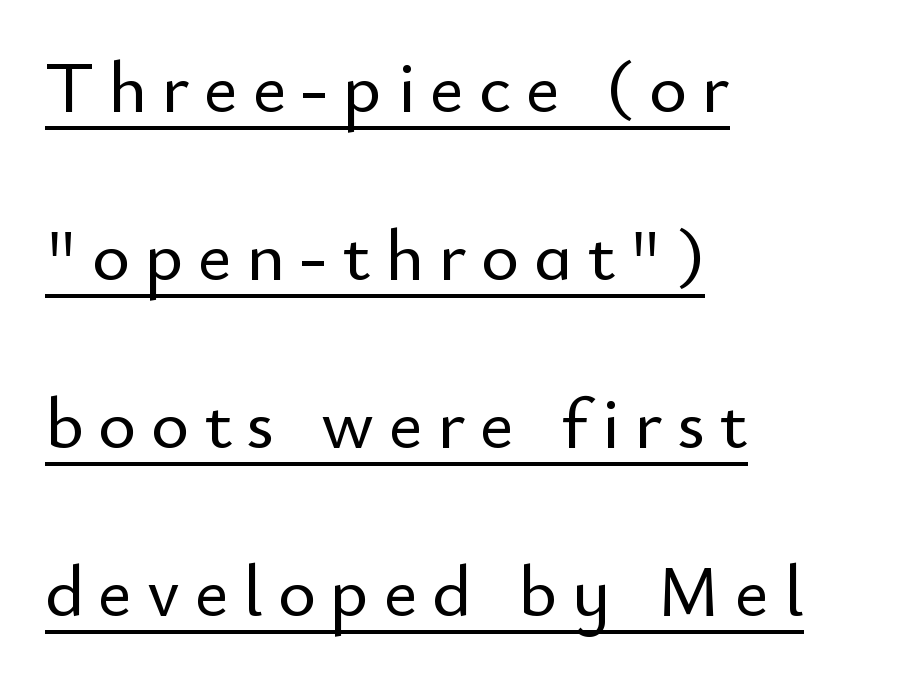
Q: Is the text italic (slanted)? A: No, it is upright.
Q: Is the typeface a serif or a sans-serif typeface? A: Sans-serif.
Q: Is the text underlined? A: Yes.
Q: How is the paragraph aligned? A: Left-aligned.
Q: Is the spacing between letters normal or unusually wide? A: Unusually wide.
Q: Is the spacing between lines tight, normal or loose? A: Loose.
Q: Width (condensed, normal, or wide)? A: Normal.
Q: Stroke contrast? A: Low.
Q: x-height? A: Small.
Q: Monospaced? A: No.
